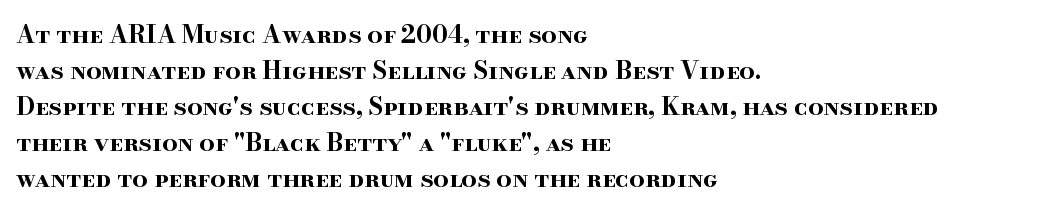
These lines are set flush left with a ragged right edge. Upright lettering throughout. Compared with typical body copy, the letter spacing here is the same. The line-height multiplier appears to be the usual default.
